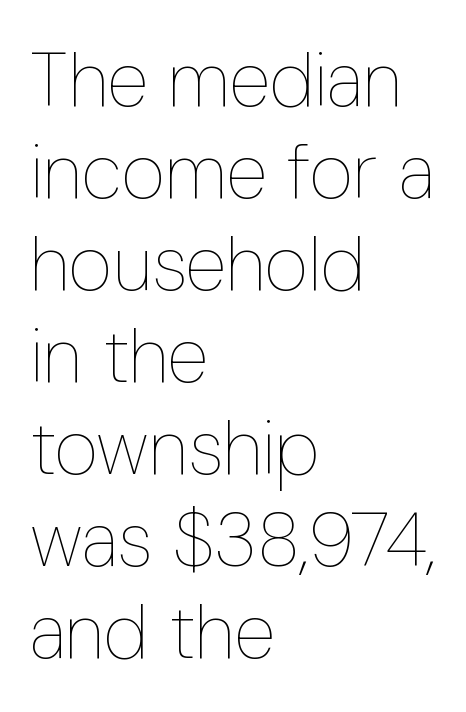
The image shows 76 px thin, condensed type, upright; set left-aligned, line spacing 1.21x, normal letter spacing, not underlined; low stroke contrast and a medium x-height.
